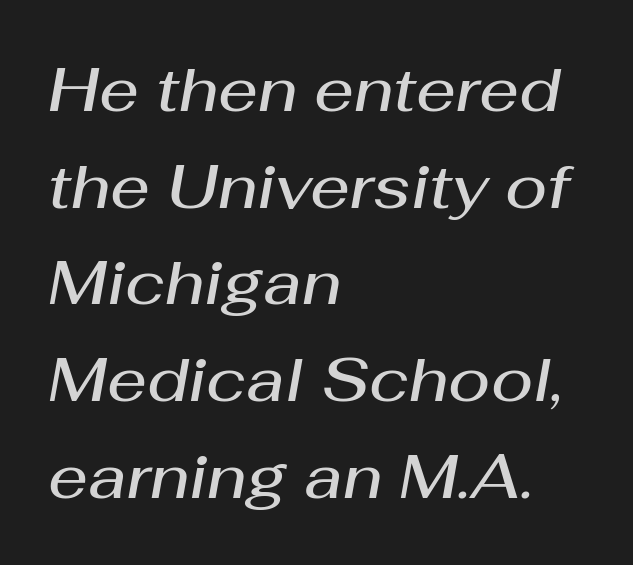
A normal amount of white space separates one row of letters from the next. A bit beefed up — I'd call it semibold rather than bold. A bare baseline throughout the passage. The glyphs look as if they've been sheared to an angle.
